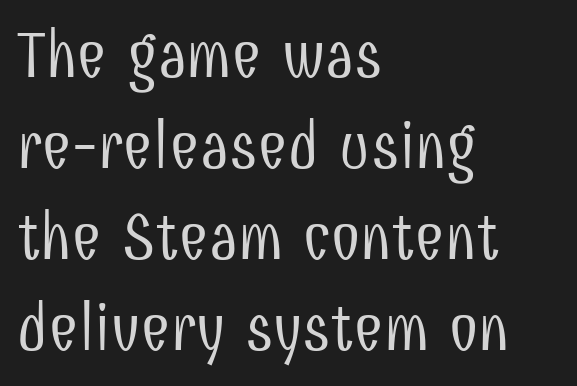
The image shows 66 px light, condensed sans-serif type, upright; set left-aligned, normal line spacing (1.38x), normal letter spacing, not underlined; low stroke contrast and a medium x-height.
